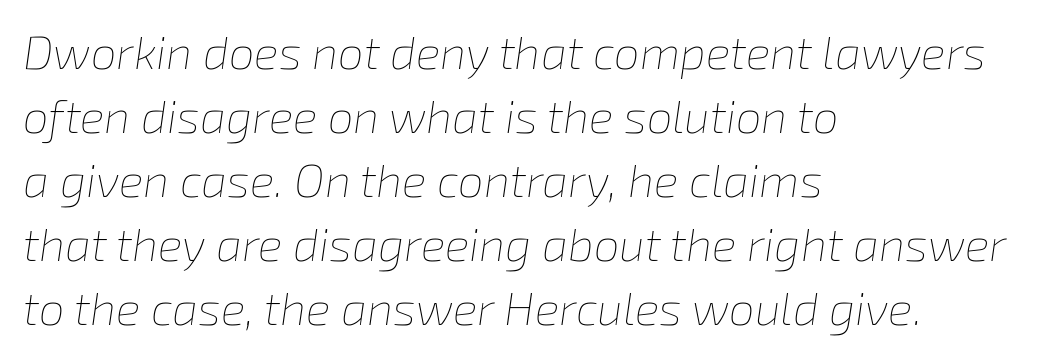
{"italic": "yes", "lean": "right", "slant_degrees": 8, "bold": "no", "weight": "thin", "width": "normal", "stroke_contrast": "low", "x_height": "medium", "monospaced": "no", "underline": "no", "align": "left", "line_spacing": "normal", "line_spacing_ratio": 1.39, "letter_spacing": "normal", "letter_spacing_em": 0.0, "glyph_px": 46}
